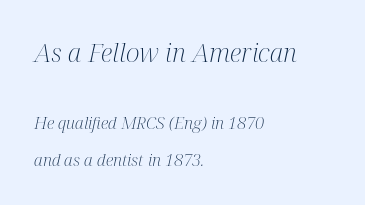
The image shows 26 px text type, italic (leaning right); set left-aligned, loose line spacing (2.14x), normal letter spacing, not underlined; the first (top) block is 1.53x larger.
